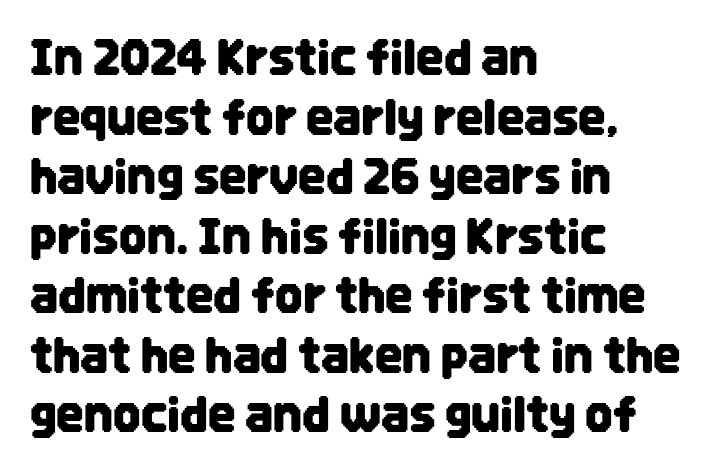
The image shows 48 px condensed sans-serif type, upright; set left-aligned, line spacing 1.24x, normal letter spacing, not underlined; low stroke contrast and a large x-height.
